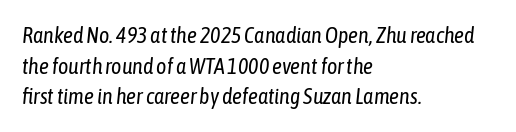
The image shows 22 px text type, italic (leaning right); set left-aligned, normal line spacing (1.39x), normal letter spacing, not underlined.
